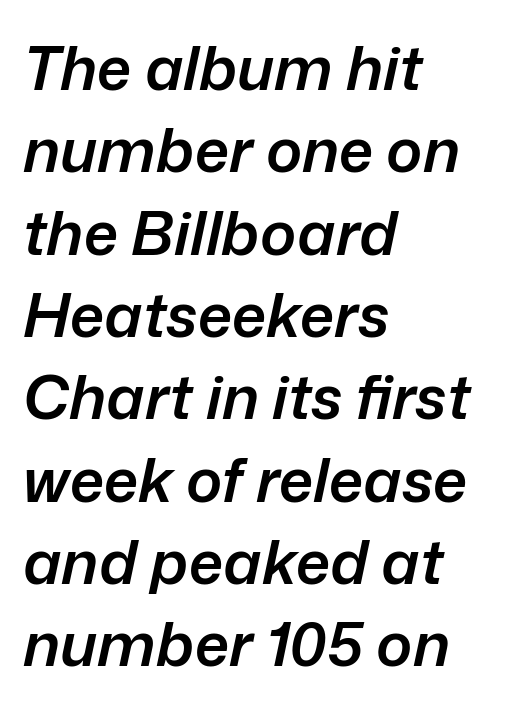
Looking at the ascenders, they clearly lean. Successive baselines arrive at the customary interval. Caption: multi-line text, flush left, ragged right. Proportional: the letters do not fall into vertical columns. Between one letter and the next there's only the usual sliver of space.
